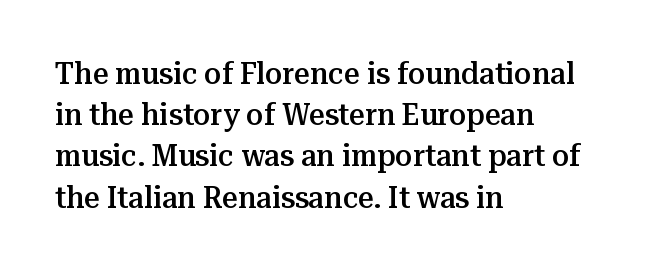
{"serif": "yes", "italic": "no", "bold": "semi", "weight": "semibold", "width": "normal", "stroke_contrast": "medium", "x_height": "medium", "monospaced": "no", "underline": "no", "align": "left", "line_spacing": "normal", "line_spacing_ratio": 1.33, "letter_spacing": "normal", "letter_spacing_em": 0.0, "glyph_px": 31}
